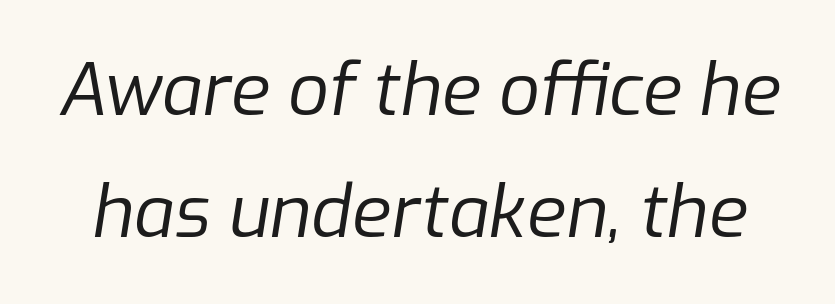
The image shows 72 px regular-weight type, italic (leaning right); set normal line spacing (1.7x), normal letter spacing, not underlined; low stroke contrast and a medium x-height.
